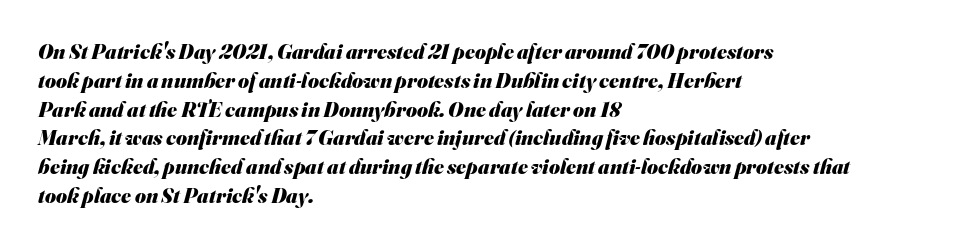
{"bold": "yes", "underline": "no", "align": "left", "line_spacing": "normal", "line_spacing_ratio": 1.37, "letter_spacing": "normal", "letter_spacing_em": 0.0, "glyph_px": 21}
